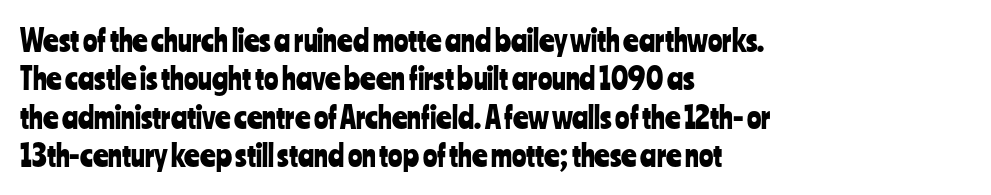
The image shows 30 px condensed sans-serif type, upright; set left-aligned, normal line spacing (1.28x), normal letter spacing, not underlined; low stroke contrast and a medium x-height.
